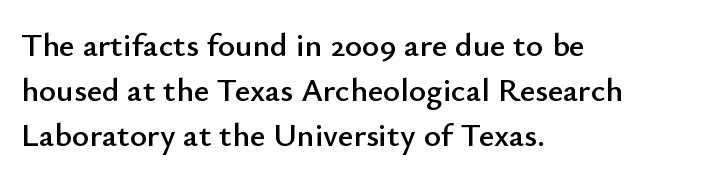
The image shows 33 px sans-serif type, upright; set left-aligned, normal line spacing (1.37x), normal letter spacing, not underlined; low stroke contrast and a small x-height.
